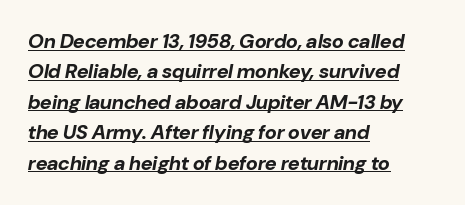
{"italic": "yes", "lean": "right", "slant_degrees": 10, "bold": "yes", "underline": "yes", "align": "left", "line_spacing": "normal", "line_spacing_ratio": 1.52, "letter_spacing": "normal", "letter_spacing_em": 0.0, "glyph_px": 20}
